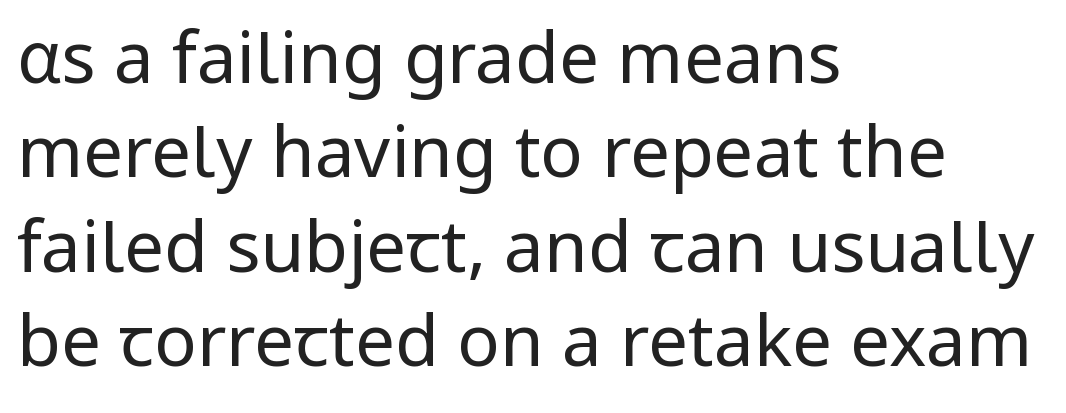
Q: Is the text bold? A: No.
Q: Is the text italic (slanted)? A: No, it is upright.
Q: Is the typeface a serif or a sans-serif typeface? A: Sans-serif.
Q: Is the text underlined? A: No.
Q: How is the paragraph aligned? A: Left-aligned.
Q: Is the spacing between letters normal or unusually wide? A: Normal.
Q: Is the spacing between lines tight, normal or loose? A: Normal.
Q: Width (condensed, normal, or wide)? A: Normal.
Q: Stroke contrast? A: Low.
Q: x-height? A: Medium.
Q: Monospaced? A: No.
